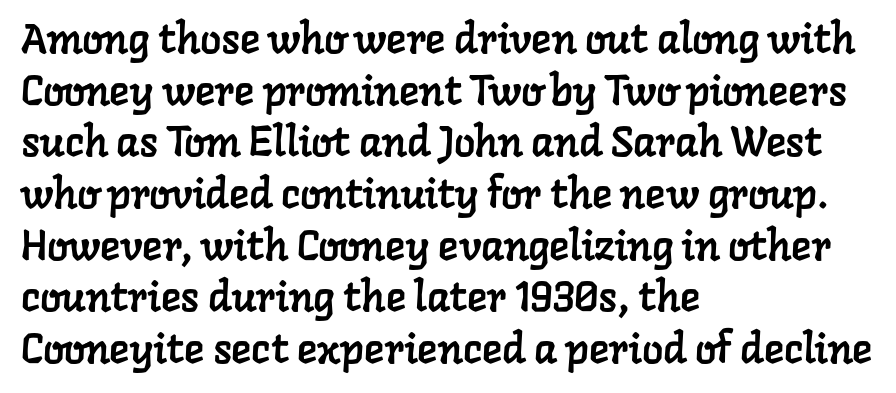
Note the varied advance widths — an 'i' is clearly narrower than an 'm'. These lines stack with their left ends in a neat column. This rendering leaves character spacing at its baseline value. Letters rest on an invisible, unmarked baseline.
